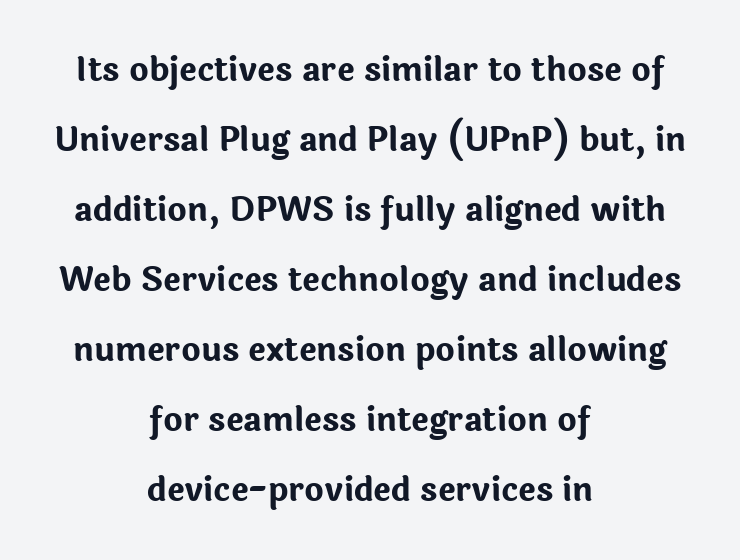
The image shows 33 px bold sans-serif type, upright; set centered, loose line spacing (2.12x), normal letter spacing, not underlined; low stroke contrast and a medium x-height.
